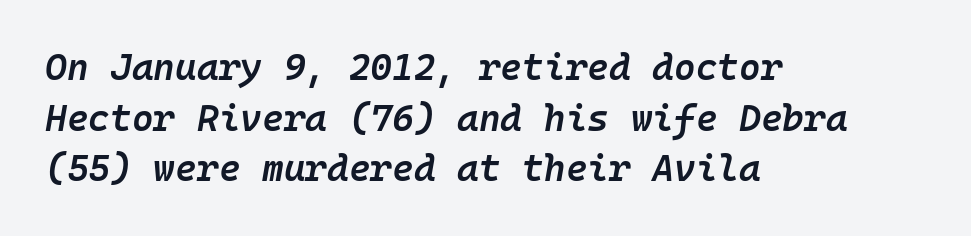
The image shows 37 px semibold type, italic (leaning right), monospaced; set left-aligned, normal line spacing (1.37x), normal letter spacing, not underlined; low stroke contrast and a medium x-height.
